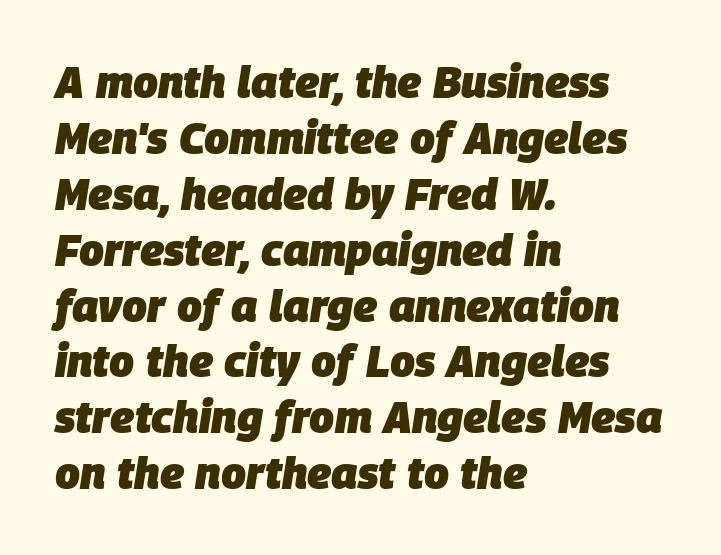
Q: Is the text bold? A: Yes.
Q: Is the text italic (slanted)? A: Yes, it leans right by about 9 degrees.
Q: Is the text underlined? A: No.
Q: How is the paragraph aligned? A: Left-aligned.
Q: Is the spacing between letters normal or unusually wide? A: Normal.
Q: Is the spacing between lines tight, normal or loose? A: Normal.
Q: Width (condensed, normal, or wide)? A: Normal.
Q: Stroke contrast? A: Low.
Q: x-height? A: Large.
Q: Monospaced? A: No.
